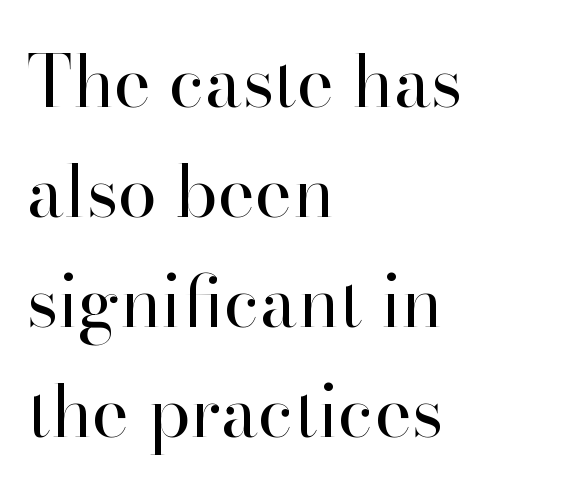
{"serif": "yes", "italic": "no", "bold": "no", "weight": "regular", "width": "normal", "stroke_contrast": "high", "x_height": "small", "monospaced": "no", "underline": "no", "align": "left", "line_spacing": "normal", "line_spacing_ratio": 1.55, "letter_spacing": "normal", "letter_spacing_em": 0.0, "glyph_px": 71}
